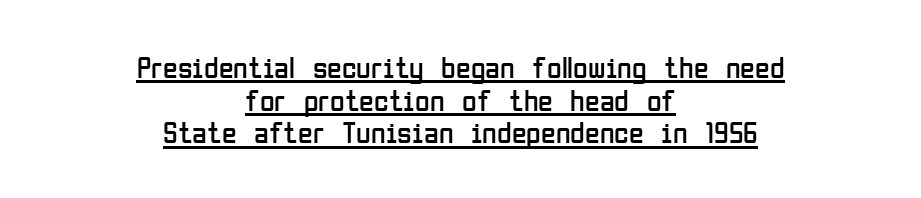
The image shows 30 px regular-weight, condensed sans-serif type, upright; set centered, tight line spacing (1.09x), normal letter spacing, underlined; low stroke contrast and a medium x-height.
